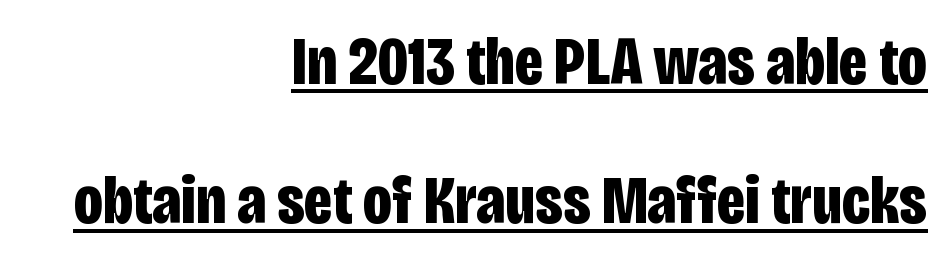
Q: Is the text bold? A: Yes.
Q: Is the text italic (slanted)? A: No, it is upright.
Q: Is the typeface a serif or a sans-serif typeface? A: Sans-serif.
Q: Is the text underlined? A: Yes.
Q: How is the paragraph aligned? A: Right-aligned.
Q: Is the spacing between letters normal or unusually wide? A: Normal.
Q: Is the spacing between lines tight, normal or loose? A: Loose.
Q: Width (condensed, normal, or wide)? A: Condensed.
Q: Stroke contrast? A: Low.
Q: x-height? A: Large.
Q: Monospaced? A: No.
